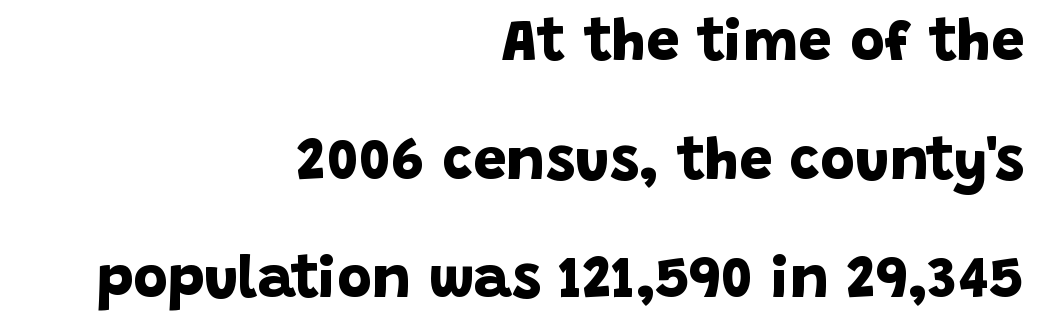
Q: Is the text bold? A: Yes.
Q: Is the typeface a serif or a sans-serif typeface? A: Sans-serif.
Q: Is the text underlined? A: No.
Q: How is the paragraph aligned? A: Right-aligned.
Q: Is the spacing between letters normal or unusually wide? A: Normal.
Q: Is the spacing between lines tight, normal or loose? A: Loose.
Q: Width (condensed, normal, or wide)? A: Normal.
Q: Stroke contrast? A: Low.
Q: x-height? A: Large.
Q: Monospaced? A: No.
